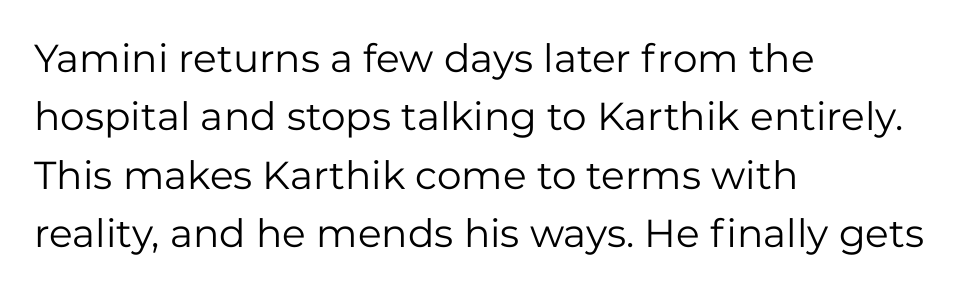
{"serif": "no", "italic": "no", "bold": "no", "weight": "regular", "width": "normal", "stroke_contrast": "low", "x_height": "medium", "monospaced": "no", "underline": "no", "align": "left", "line_spacing": "normal", "line_spacing_ratio": 1.5, "letter_spacing": "normal", "letter_spacing_em": 0.0, "glyph_px": 39}
